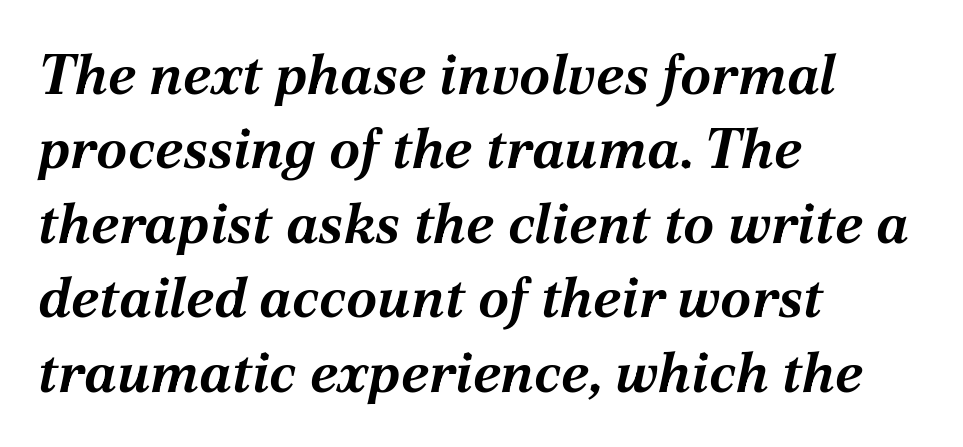
The image shows 56 px bold type, italic (leaning right); set left-aligned, normal line spacing (1.33x), normal letter spacing, not underlined; medium stroke contrast and a medium x-height.
